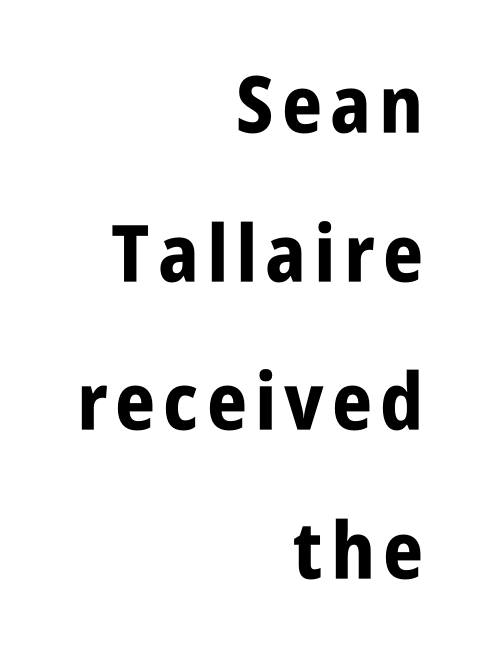
Q: Is the text bold? A: Yes.
Q: Is the text italic (slanted)? A: No, it is upright.
Q: Is the typeface a serif or a sans-serif typeface? A: Sans-serif.
Q: Is the text underlined? A: No.
Q: How is the paragraph aligned? A: Right-aligned.
Q: Width (condensed, normal, or wide)? A: Condensed.
Q: Stroke contrast? A: Low.
Q: x-height? A: Large.
Q: Monospaced? A: No.
